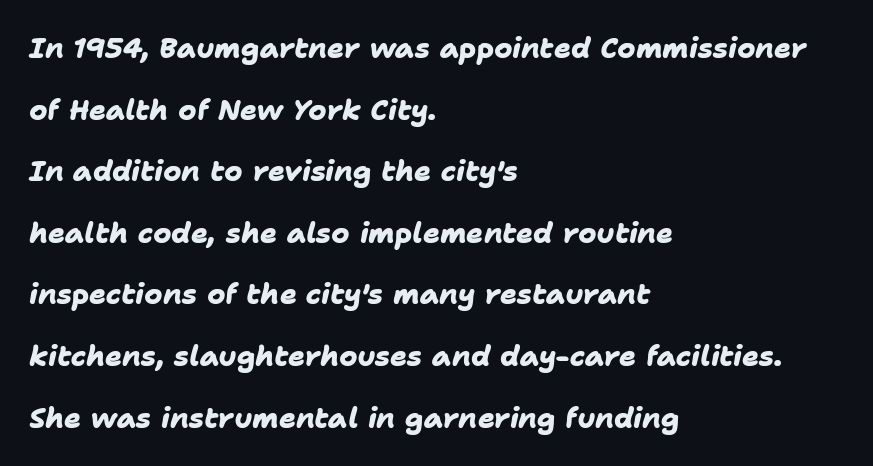
The image shows 28 px heavy sans-serif type; set left-aligned, loose line spacing (2.2x), normal letter spacing, not underlined; low stroke contrast and a medium x-height.
